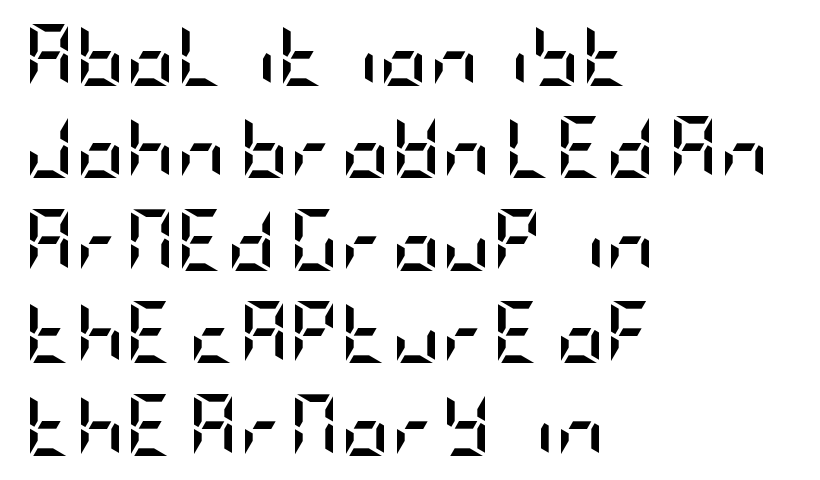
Q: Is the text bold? A: Yes.
Q: Is the text italic (slanted)? A: No, it is upright.
Q: Is the typeface a serif or a sans-serif typeface? A: Sans-serif.
Q: Is the text underlined? A: No.
Q: How is the paragraph aligned? A: Left-aligned.
Q: Is the spacing between letters normal or unusually wide? A: Normal.
Q: Is the spacing between lines tight, normal or loose? A: Normal.
Q: Width (condensed, normal, or wide)? A: Condensed.
Q: Stroke contrast? A: Low.
Q: x-height? A: Large.
